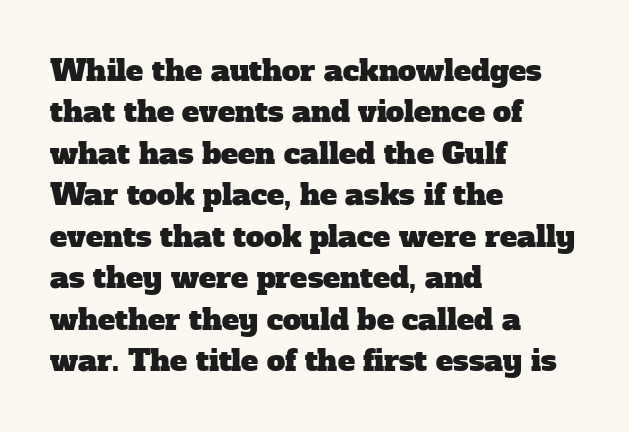
The rag falls on the right side of this text block. Short note: letters normally spaced. Spacing verdict: proportional, widths tailored to each character. Serif or sans? Serif — the stroke terminals have little feet.
